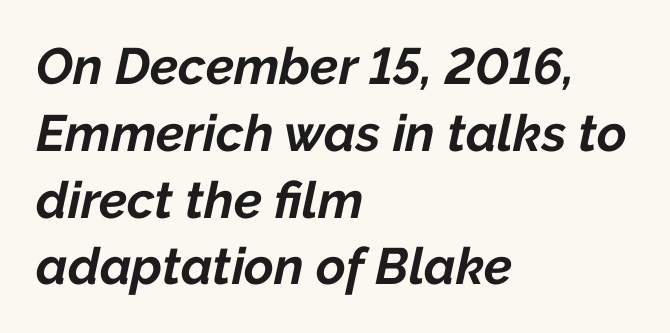
Is the type bold? Yes — the strokes are clearly thick and heavy. Here the designer chose a conventional face with non-uniform glyph widths. The lines sit at an ordinary, default distance from one another. There's an unmistakable incline to the writing here. Tracking value appears to be zero — textbook default spacing. Descenders hang freely into open space.
